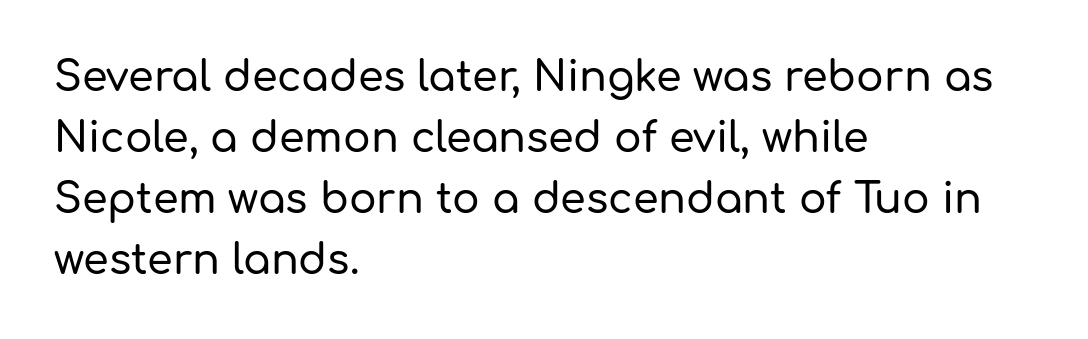
Rendered with straight, roman letterforms. Anything drawn beneath the words? Only blank space. Vertical spacing — default. The typesetter chose a ragged-right arrangement here.
